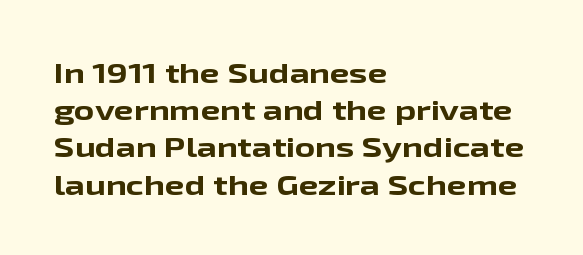
Q: Is the text bold? A: Yes.
Q: Is the text italic (slanted)? A: No, it is upright.
Q: Is the typeface a serif or a sans-serif typeface? A: Sans-serif.
Q: Is the text underlined? A: No.
Q: How is the paragraph aligned? A: Left-aligned.
Q: Is the spacing between letters normal or unusually wide? A: Normal.
Q: Is the spacing between lines tight, normal or loose? A: Normal.
Q: Width (condensed, normal, or wide)? A: Wide.
Q: Stroke contrast? A: Low.
Q: x-height? A: Medium.
Q: Monospaced? A: No.
